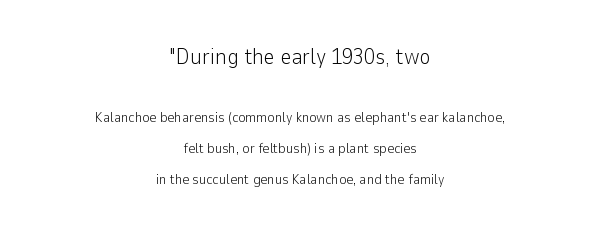
The image shows 22 px text type, upright; set centered, loose line spacing (2.2x), normal letter spacing, not underlined; the first (top) block is 1.57x larger.
